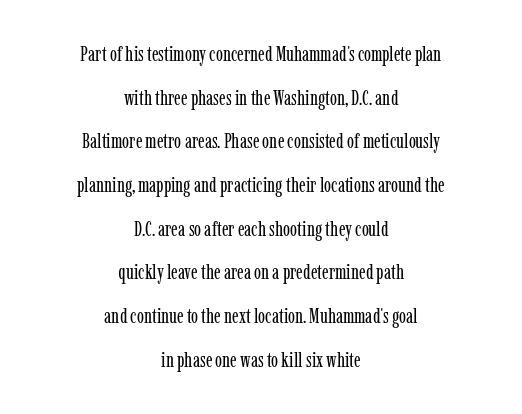
Q: Is the text bold? A: No.
Q: Is the text italic (slanted)? A: No, it is upright.
Q: Is the text underlined? A: No.
Q: How is the paragraph aligned? A: Centered.
Q: Is the spacing between letters normal or unusually wide? A: Normal.
Q: Is the spacing between lines tight, normal or loose? A: Loose.
